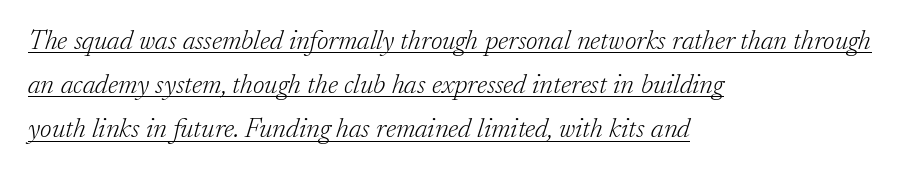
No extra ink here — the face is not bold. Typographically, this falls in the serif category. What stands out about the letter spacing? Nothing — it is the standard amount. The lines sit at an ordinary, default distance from one another. In designer terms, the underline attribute is active on this setting. Where is the straight margin? On the left.
